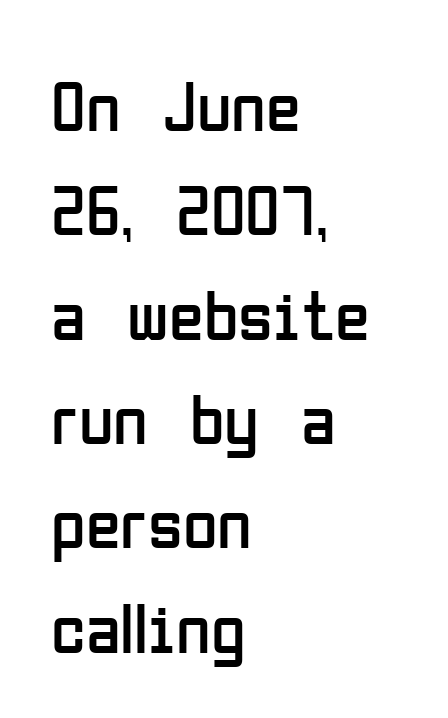
The image shows 71 px regular-weight, condensed sans-serif type, upright; set left-aligned, normal line spacing (1.47x), normal letter spacing, not underlined; low stroke contrast and a medium x-height.
